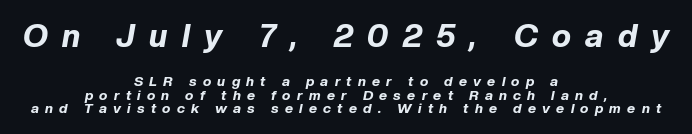
Very little white space separates one row of letters from the next. You can tell it's italic because the verticals aren't actually vertical. Compare the two chunks: the upper has the greater cap height. The words here are not underlined. The passage shown is emphatically bold.
